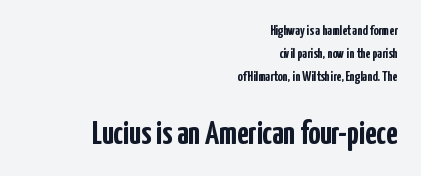
The image shows 33 px semibold, condensed sans-serif type, upright; set right-aligned, normal line spacing (1.64x), normal letter spacing, not underlined; the second (bottom) block is 2.36x larger; low stroke contrast and a medium x-height.
